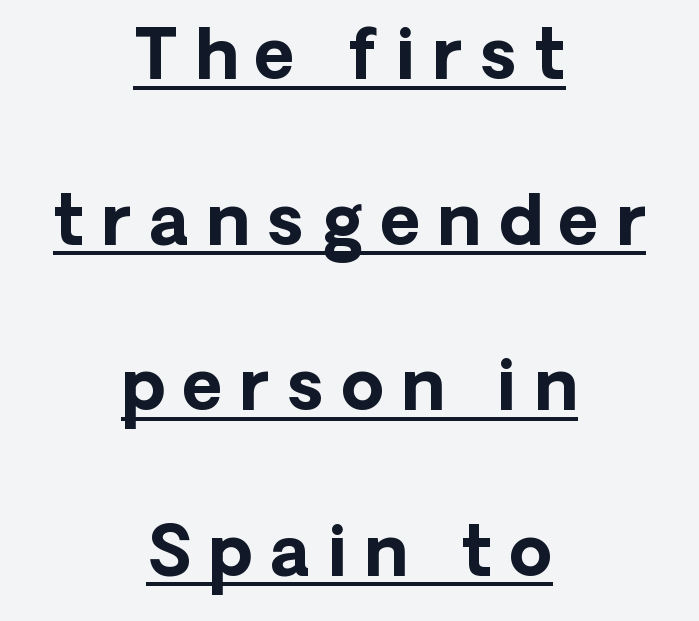
Rendered with straight, roman letterforms. Regarding leading, the lines here are spaced well apart. Words appear elongated and porous because spacing is wide. Is the block centered? Yes — each line is placed symmetrically about the middle.
